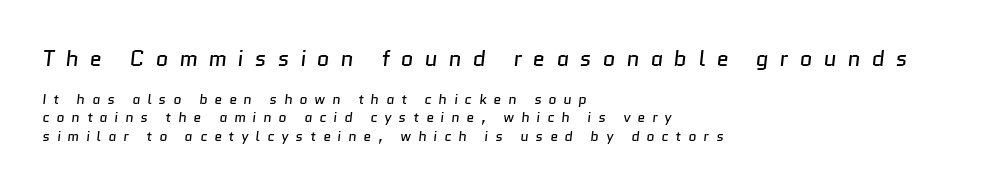
The weight would be labelled regular, book, light, or lighter still. Top chunk: large. Bottom chunk: small. Quick note: interline space is typical. The paragraph shown leans on its left margin. Descenders are the only things crossing below the line.
